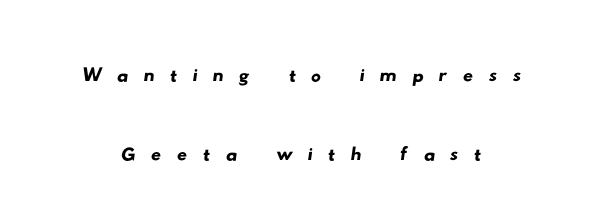
Q: Is the typeface a serif or a sans-serif typeface? A: Sans-serif.
Q: Is the text underlined? A: No.
Q: How is the paragraph aligned? A: Centered.
Q: Is the spacing between letters normal or unusually wide? A: Unusually wide.
Q: Is the spacing between lines tight, normal or loose? A: Normal.
Q: Width (condensed, normal, or wide)? A: Wide.
Q: Stroke contrast? A: Low.
Q: x-height? A: Small.
Q: Monospaced? A: No.
